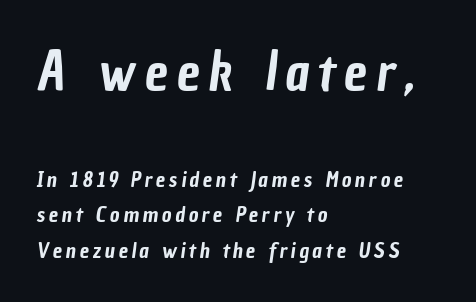
Q: Is the typeface a serif or a sans-serif typeface? A: Sans-serif.
Q: Is the text underlined? A: No.
Q: How is the paragraph aligned? A: Left-aligned.
Q: Is the spacing between lines tight, normal or loose? A: Normal.
Q: Which block of text is set in a larger size, the first (top) or the second (bottom)? A: The first (top) one.
Q: Width (condensed, normal, or wide)? A: Condensed.
Q: Stroke contrast? A: Low.
Q: x-height? A: Medium.
Q: Monospaced? A: No.
